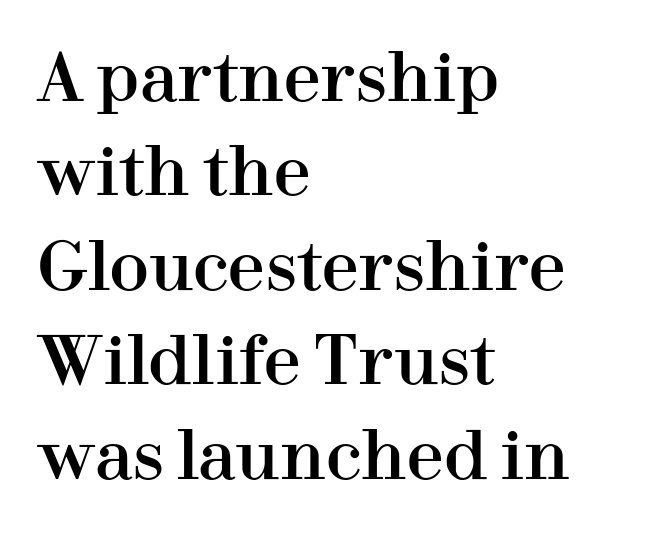
The image shows 66 px serif type, upright; set left-aligned, normal line spacing (1.43x), normal letter spacing, not underlined; high stroke contrast and a medium x-height.
